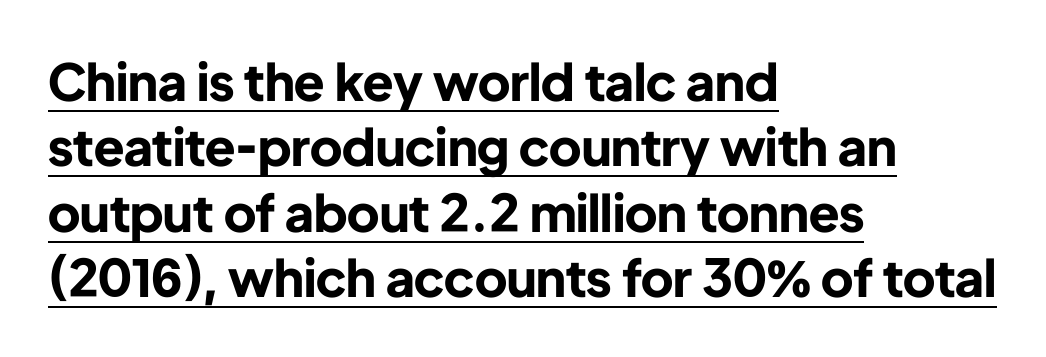
{"serif": "no", "italic": "no", "bold": "yes", "weight": "bold", "width": "normal", "stroke_contrast": "low", "x_height": "medium", "monospaced": "no", "underline": "yes", "align": "left", "line_spacing": "normal", "line_spacing_ratio": 1.28, "letter_spacing": "normal", "letter_spacing_em": 0.0, "glyph_px": 51}
